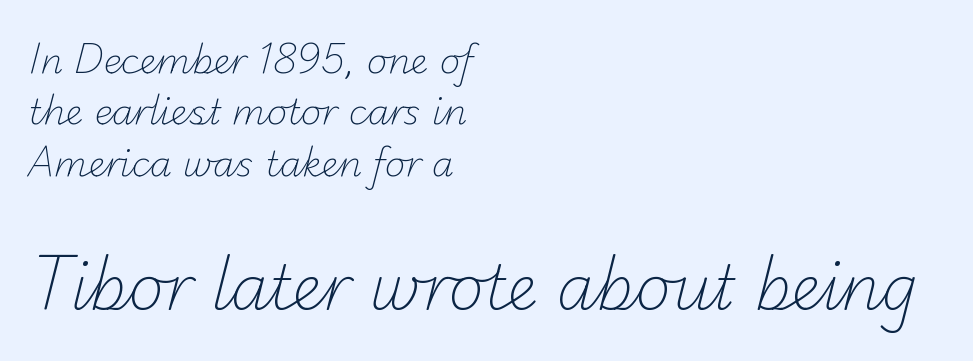
{"serif": "no", "bold": "no", "weight": "light", "width": "normal", "stroke_contrast": "low", "x_height": "small", "monospaced": "no", "underline": "no", "align": "left", "line_spacing": "normal", "line_spacing_ratio": 1.47, "letter_spacing": "normal", "letter_spacing_em": 0.0, "larger_block": "second", "size_ratio": 1.74, "glyph_px": 61}
